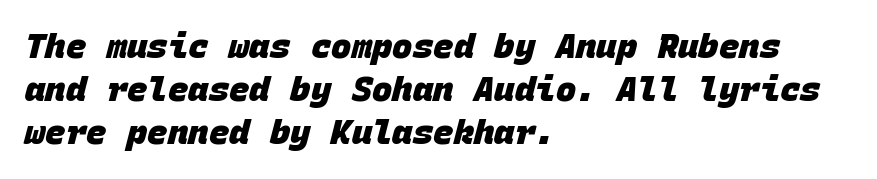
A bare baseline throughout the passage. A typesetter would call this monospace, since all characters share one set width. The type family on display is of the sans-serif kind. The paragraph shown leans on its left margin.
